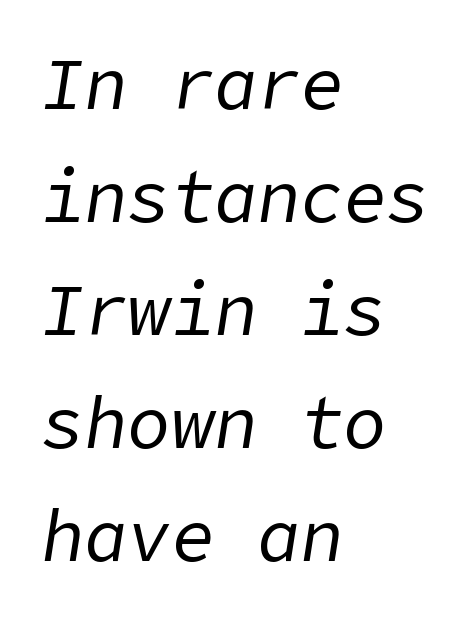
{"italic": "yes", "lean": "right", "slant_degrees": 9, "bold": "no", "weight": "regular", "width": "normal", "stroke_contrast": "low", "x_height": "medium", "underline": "no", "align": "left", "line_spacing": "normal", "line_spacing_ratio": 1.57, "letter_spacing": "normal", "letter_spacing_em": 0.0, "glyph_px": 72}
